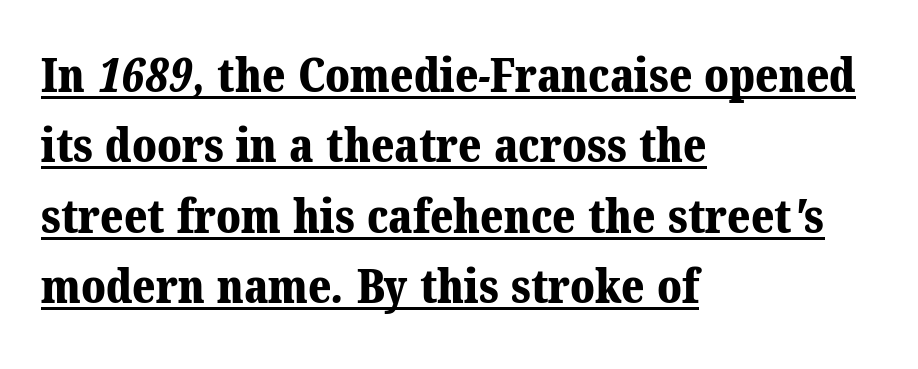
{"serif": "yes", "bold": "yes", "weight": "bold", "width": "normal", "stroke_contrast": "medium", "x_height": "medium", "monospaced": "no", "underline": "yes", "align": "left", "line_spacing": "normal", "line_spacing_ratio": 1.5, "letter_spacing": "normal", "letter_spacing_em": 0.0, "glyph_px": 47}
